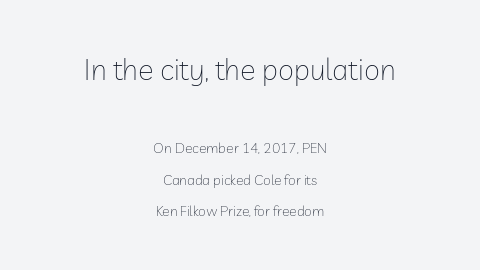
Observe the ordinary spacing: letters are neighbours, not strangers. A sans-serif font was chosen for this passage. The letters stand straight up with perfectly vertical stems. The lines in this sample share a center point and differ in where they start and stop. Looks like regular typesetting: each glyph gets only the width it needs. Glance below the letters and you will spot only blank space.
